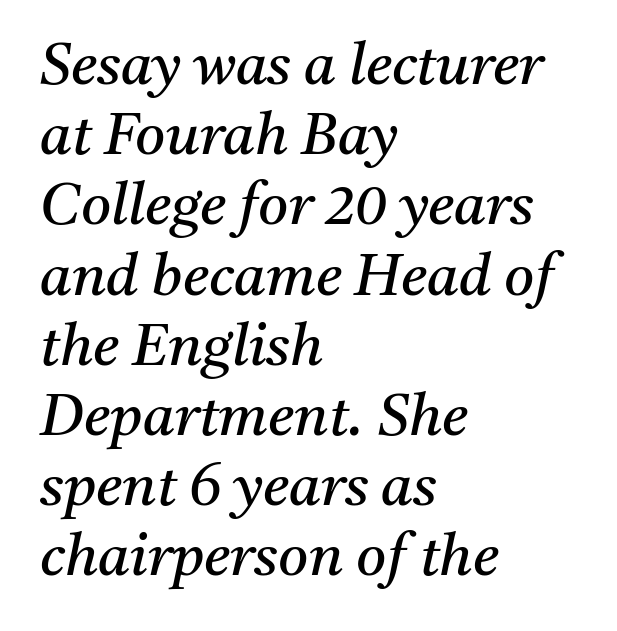
The image shows 58 px regular-weight serif type, italic (leaning right); set left-aligned, line spacing 1.21x, normal letter spacing, not underlined; medium stroke contrast and a medium x-height.
